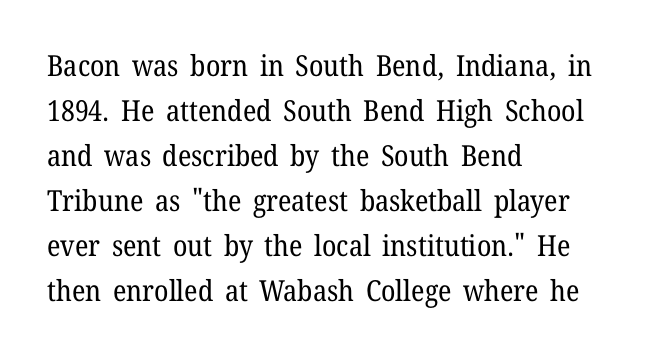
No extra tracking has been applied to these lines. The ragged edge is on the right, which tells us the setting is flush left. No letter is thick-stroked: the sample isn't bold. This is roman type, the default non-slanted kind.
